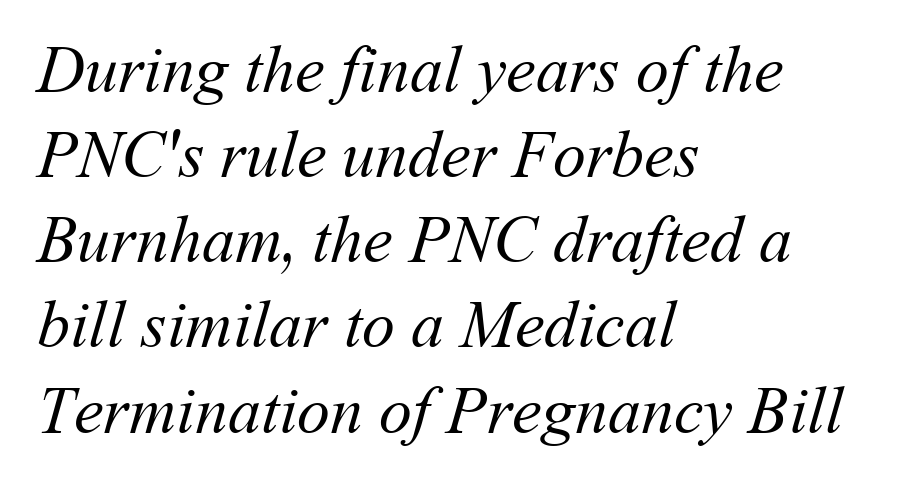
The leading is moderate, giving the passage an even texture. Line beginnings align vertically; line endings do not. Do the characters align in a grid? No, the font is proportional. Look at the tracking — it's just the regular setting, nothing added.
